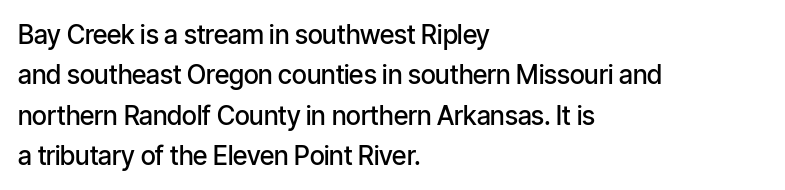
The image shows 26 px text type, upright; set left-aligned, normal line spacing (1.55x), normal letter spacing, not underlined.
